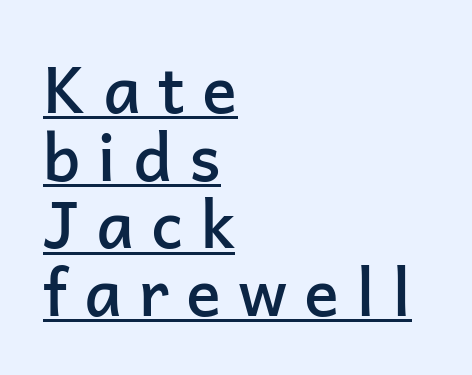
{"serif": "no", "italic": "no", "bold": "semi", "weight": "semibold", "width": "normal", "stroke_contrast": "low", "x_height": "medium", "monospaced": "no", "underline": "yes", "align": "left", "line_spacing": "tight", "line_spacing_ratio": 1.04, "letter_spacing": "wide", "letter_spacing_em": 0.26, "glyph_px": 65}
